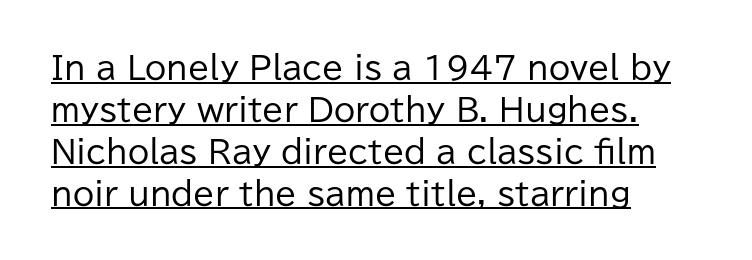
The image shows 31 px regular-weight sans-serif type, upright; set left-aligned, normal line spacing (1.35x), normal letter spacing, underlined; low stroke contrast and a medium x-height.
